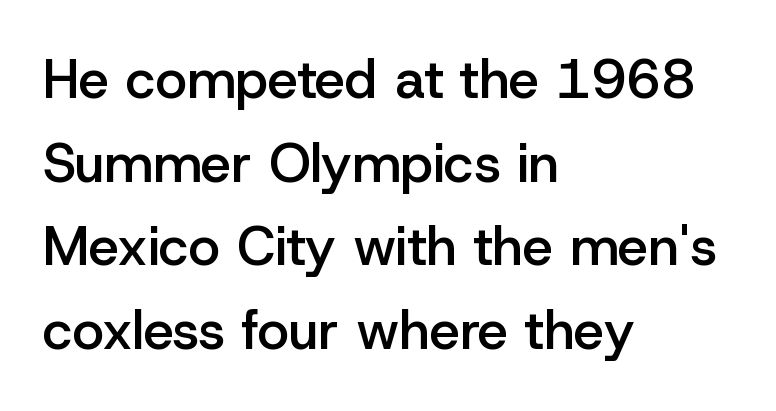
Upright lettering throughout. Grotesque or geometric, the face here clearly has no serifs. You could not count columns in this text — the font is proportionally spaced. Regular leading.
